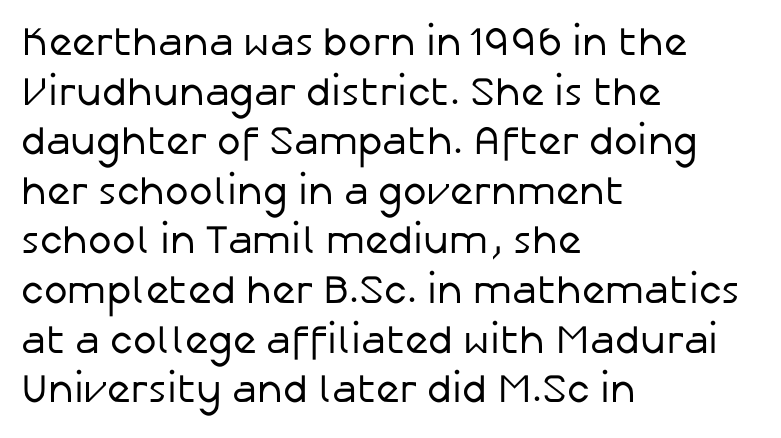
The image shows 40 px regular-weight sans-serif type, upright; set left-aligned, line spacing 1.24x, normal letter spacing, not underlined; low stroke contrast and a medium x-height.
